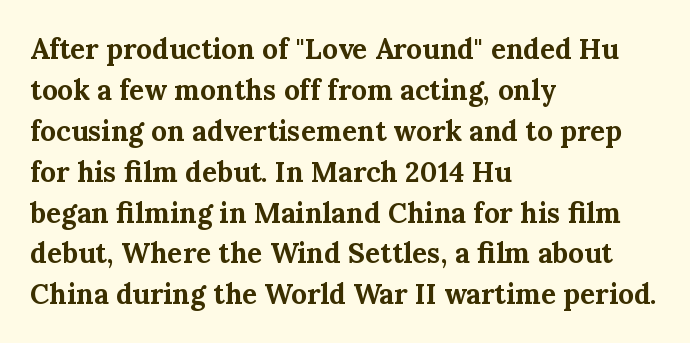
The image shows 28 px bold serif type, upright; set left-aligned, normal line spacing (1.46x), normal letter spacing, not underlined; medium stroke contrast and a medium x-height.
